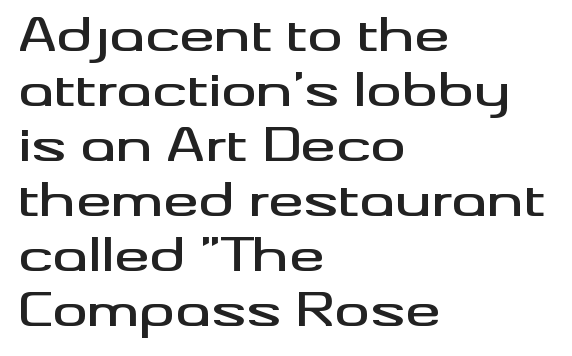
Q: Is the text italic (slanted)? A: No, it is upright.
Q: Is the typeface a serif or a sans-serif typeface? A: Sans-serif.
Q: Is the text underlined? A: No.
Q: How is the paragraph aligned? A: Left-aligned.
Q: Is the spacing between letters normal or unusually wide? A: Normal.
Q: Is the spacing between lines tight, normal or loose? A: Normal.
Q: Width (condensed, normal, or wide)? A: Wide.
Q: Stroke contrast? A: Medium.
Q: x-height? A: Small.
Q: Monospaced? A: No.
